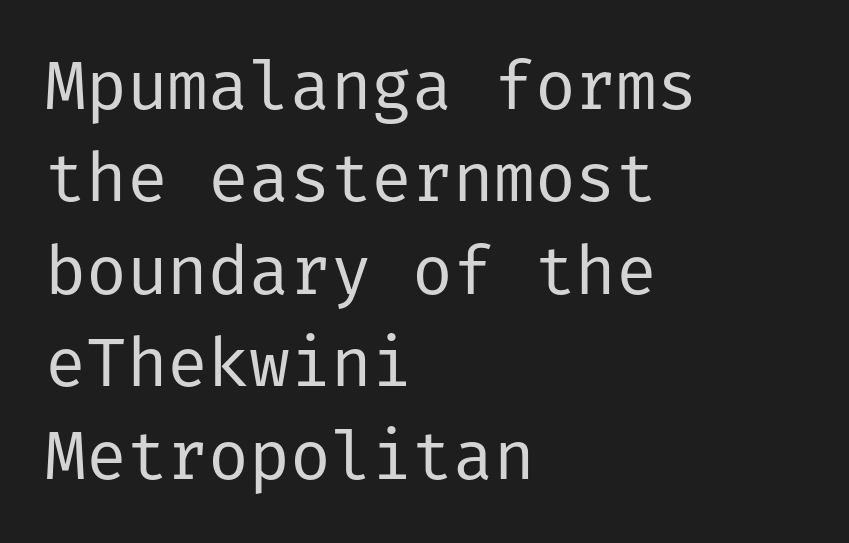
A classic flush-left, rag-right setting is used for this passage. Style check: upright. If you measured baseline to baseline, you'd find a middling distance. A clean baseline with only descenders dipping below it. Tracking value appears to be zero — textbook default spacing. I'd call this a sans setting — the letters go barefoot.
